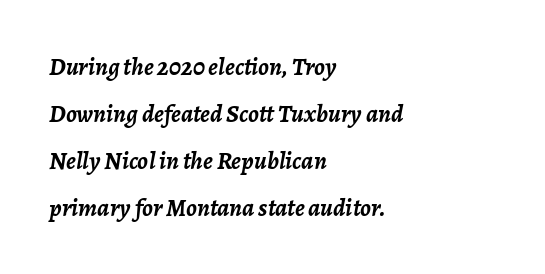
There's an unmistakable incline to the writing here. Does extra space separate the letters? No, they use regular spacing. Underlining? Definitely not there. Compared with a centered layout, this one pins lines to the left instead.
